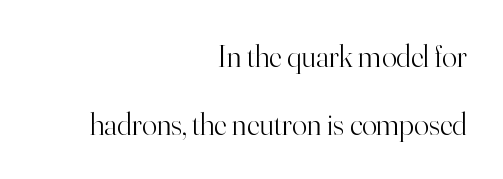
One glance says open: line gaps are wider than usual. Tall strokes in this sample are plumb rather than angled. Just letters on the line, the space beneath them empty. In terms of letterform style, serifs are clearly present.
